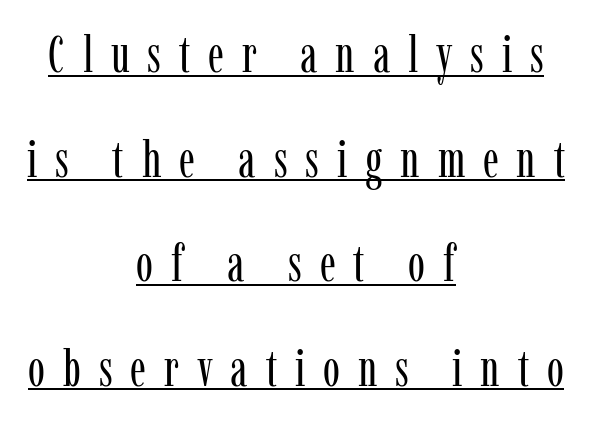
Q: Is the text bold? A: No.
Q: Is the text italic (slanted)? A: No, it is upright.
Q: Is the typeface a serif or a sans-serif typeface? A: Serif.
Q: Is the text underlined? A: Yes.
Q: How is the paragraph aligned? A: Centered.
Q: Is the spacing between letters normal or unusually wide? A: Unusually wide.
Q: Is the spacing between lines tight, normal or loose? A: Loose.
Q: Width (condensed, normal, or wide)? A: Condensed.
Q: Stroke contrast? A: Low.
Q: x-height? A: Medium.
Q: Monospaced? A: No.
